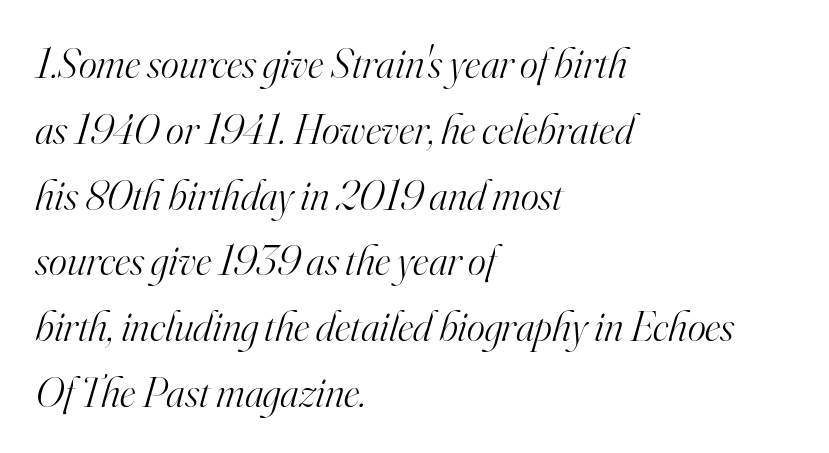
Weight: regular or lighter. Rendered with sloped, italic letterforms. The passage shown is typed in a proportional face where columns would drift. A student would call this left alignment; a typographer would say flush left, rag right. The gap between lines stays unmarked.
